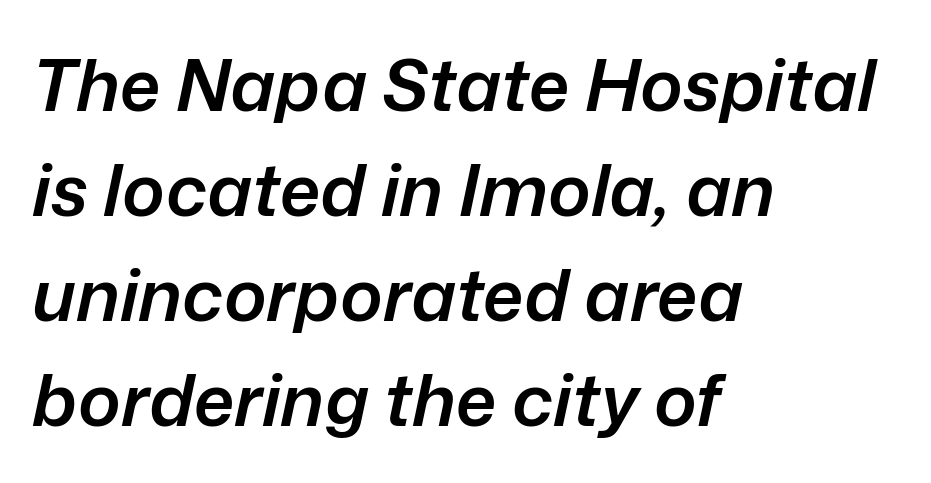
Q: Is the text bold? A: Semi-bold.
Q: Is the text italic (slanted)? A: Yes, it leans right by about 12 degrees.
Q: Is the text underlined? A: No.
Q: How is the paragraph aligned? A: Left-aligned.
Q: Is the spacing between letters normal or unusually wide? A: Normal.
Q: Is the spacing between lines tight, normal or loose? A: Normal.
Q: Width (condensed, normal, or wide)? A: Normal.
Q: Stroke contrast? A: Low.
Q: x-height? A: Medium.
Q: Monospaced? A: No.
